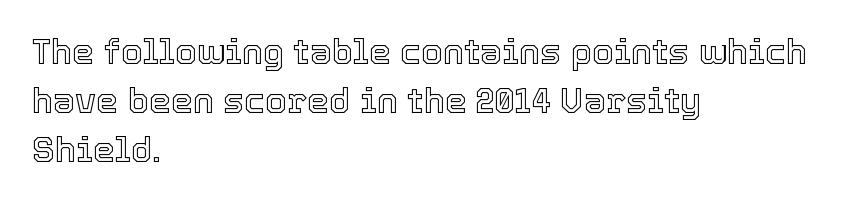
The letters advance in unequal steps, a hallmark of proportional type. This block has exactly the height ordinary leading produces. Posture: vertical. The ragged edge is on the right, which tells us the setting is flush left.
